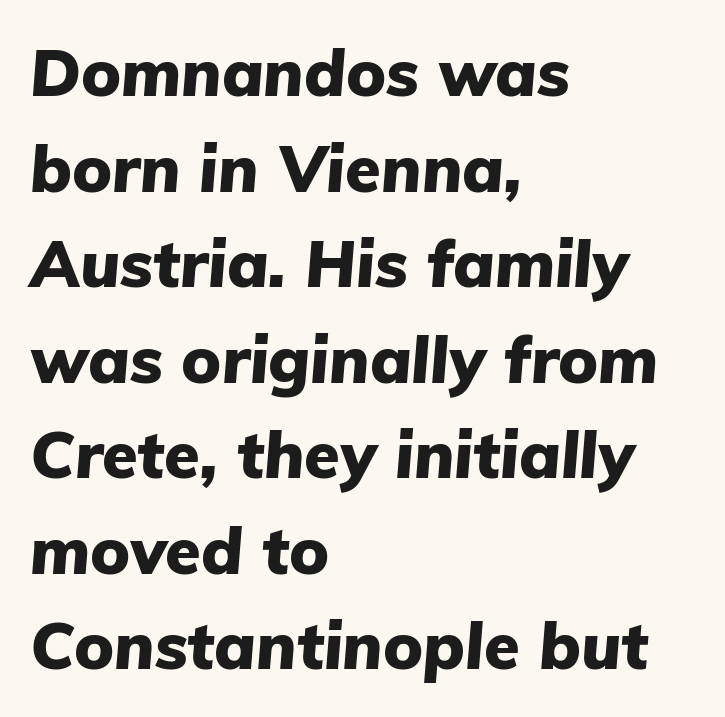
The image shows 65 px heavy type, italic (leaning right); set left-aligned, normal line spacing (1.47x), normal letter spacing, not underlined; low stroke contrast and a medium x-height.
